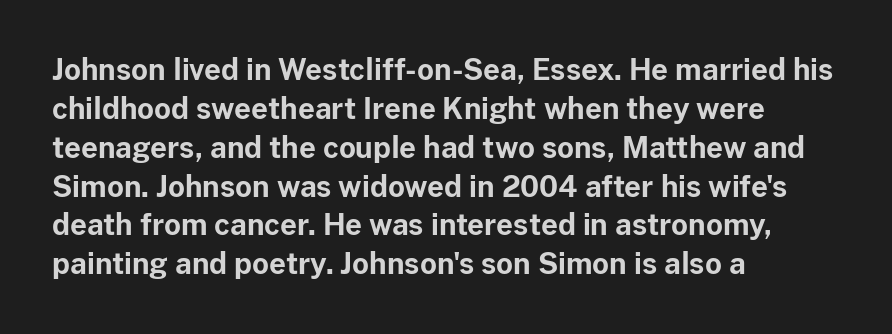
The designer left line spacing at the default. Letters rest on an invisible, unmarked baseline. The compositor pushed each line to the left boundary. The type sits square on the baseline with zero lean. No feet cap the strokes, marking this as sans-serif type.
